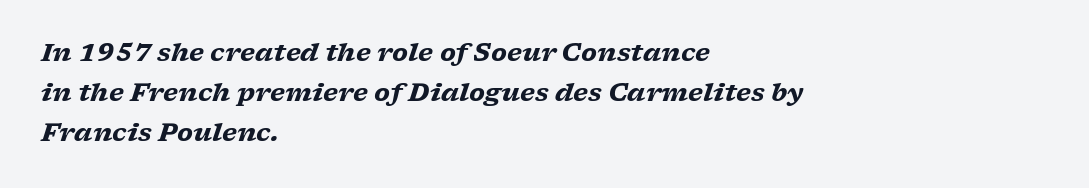
The image shows 25 px bold type, italic (leaning right); set left-aligned, normal line spacing (1.6x), normal letter spacing, not underlined.
